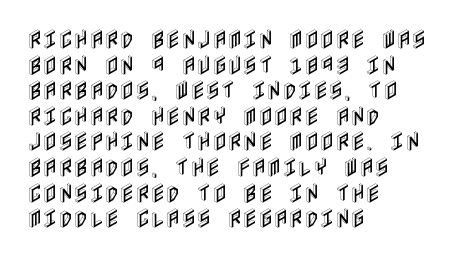
Line beginnings align vertically; line endings do not. Posture: vertical. A typesetter would call this zero additional tracking. The baseline area is clear.
